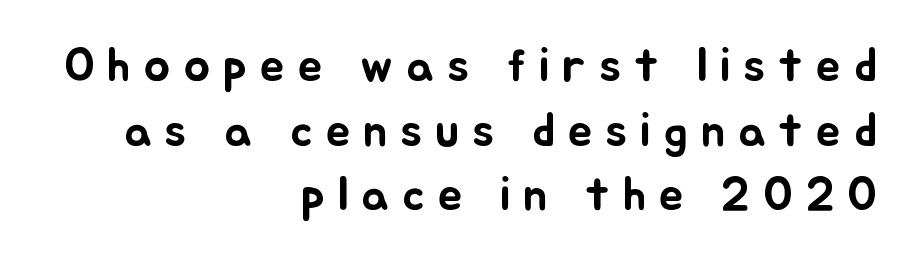
The image shows 49 px text type, upright; set right-aligned, normal line spacing (1.32x), unusually wide letter spacing (+0.26 em), not underlined; low stroke contrast and a small x-height.
